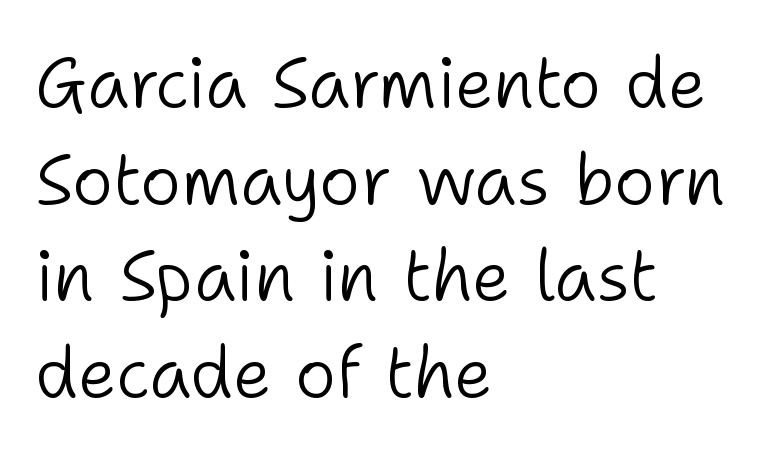
{"serif": "no", "italic": "no", "bold": "no", "weight": "light", "width": "normal", "stroke_contrast": "low", "x_height": "medium", "monospaced": "no", "underline": "no", "align": "left", "line_spacing": "normal", "line_spacing_ratio": 1.38, "letter_spacing": "normal", "letter_spacing_em": 0.0, "glyph_px": 70}
